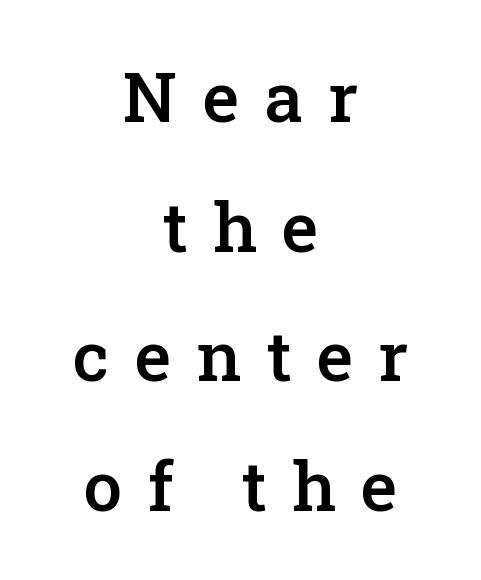
The image shows 69 px semibold serif type, upright; set centered, line spacing 1.88x, unusually wide letter spacing (+0.37 em), not underlined; low stroke contrast and a medium x-height.
